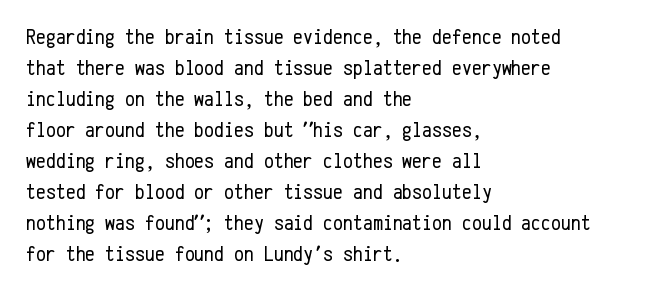
Q: Is the text bold? A: No.
Q: Is the text italic (slanted)? A: No, it is upright.
Q: Is the text underlined? A: No.
Q: How is the paragraph aligned? A: Left-aligned.
Q: Is the spacing between letters normal or unusually wide? A: Normal.
Q: Is the spacing between lines tight, normal or loose? A: Normal.
